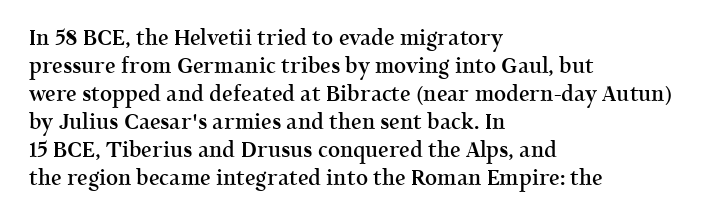
The image shows 21 px text type, upright; set left-aligned, normal line spacing (1.33x), normal letter spacing, not underlined.
